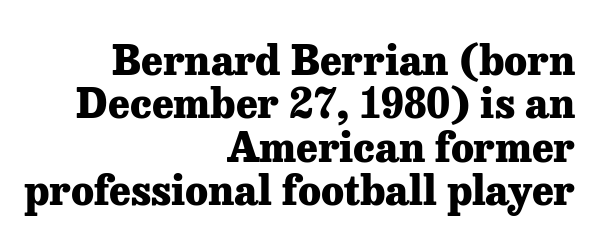
Q: Is the text bold? A: Yes.
Q: Is the text italic (slanted)? A: No, it is upright.
Q: Is the typeface a serif or a sans-serif typeface? A: Serif.
Q: Is the text underlined? A: No.
Q: How is the paragraph aligned? A: Right-aligned.
Q: Is the spacing between letters normal or unusually wide? A: Normal.
Q: Is the spacing between lines tight, normal or loose? A: Tight.
Q: Width (condensed, normal, or wide)? A: Normal.
Q: Stroke contrast? A: Low.
Q: x-height? A: Medium.
Q: Monospaced? A: No.
